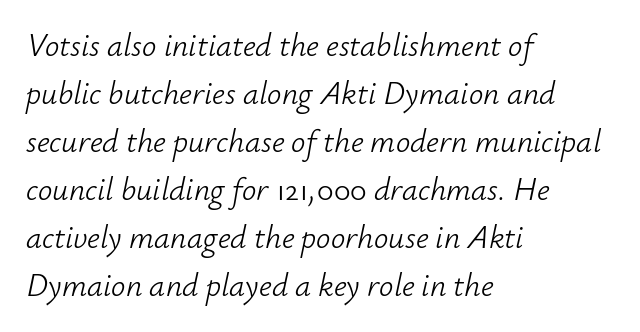
The image shows 32 px light type, italic (leaning right); set left-aligned, normal line spacing (1.5x), normal letter spacing, not underlined; low stroke contrast and a small x-height.
